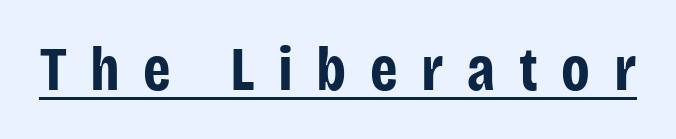
Q: Is the text bold? A: Yes.
Q: Is the text italic (slanted)? A: No, it is upright.
Q: Is the typeface a serif or a sans-serif typeface? A: Sans-serif.
Q: Is the text underlined? A: Yes.
Q: Is the spacing between letters normal or unusually wide? A: Unusually wide.
Q: Width (condensed, normal, or wide)? A: Condensed.
Q: Stroke contrast? A: Low.
Q: x-height? A: Large.
Q: Monospaced? A: No.
